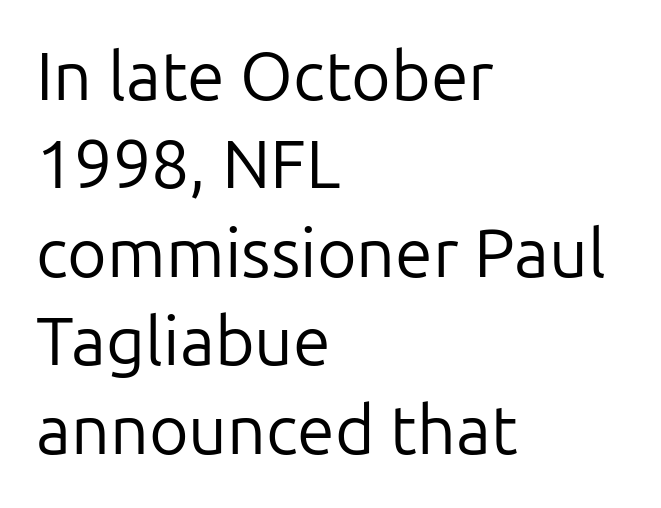
{"serif": "no", "italic": "no", "bold": "no", "weight": "regular", "width": "normal", "stroke_contrast": "low", "x_height": "medium", "monospaced": "no", "underline": "no", "align": "left", "line_spacing": "normal", "line_spacing_ratio": 1.3, "letter_spacing": "normal", "letter_spacing_em": 0.0, "glyph_px": 68}
